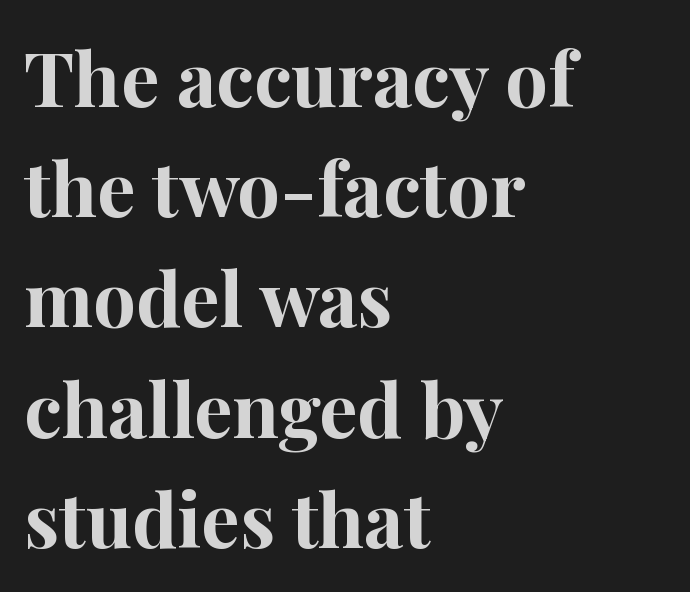
The image shows 76 px bold serif type, upright; set left-aligned, normal line spacing (1.45x), normal letter spacing, not underlined; high stroke contrast and a medium x-height.
